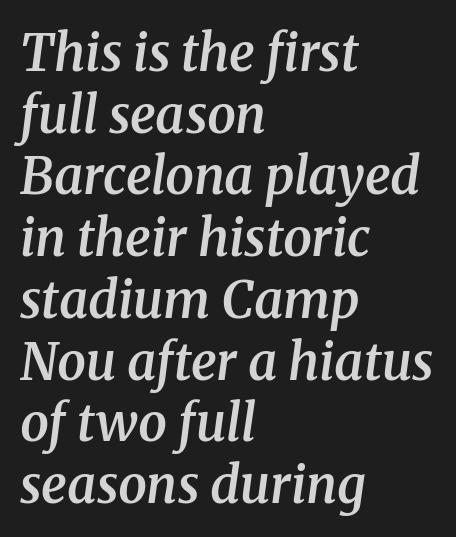
Q: Is the text bold? A: Semi-bold.
Q: Is the text italic (slanted)? A: Yes, it leans right by about 8 degrees.
Q: Is the typeface a serif or a sans-serif typeface? A: Serif.
Q: Is the text underlined? A: No.
Q: How is the paragraph aligned? A: Left-aligned.
Q: Is the spacing between letters normal or unusually wide? A: Normal.
Q: Width (condensed, normal, or wide)? A: Normal.
Q: Stroke contrast? A: Medium.
Q: x-height? A: Medium.
Q: Monospaced? A: No.
